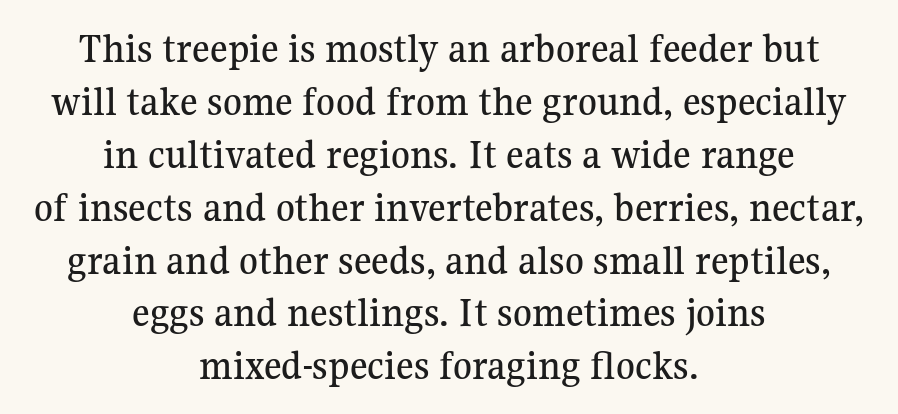
The rendering keeps characters at their native spacing. The space directly below the letters is spotless. Tall strokes in this sample are plumb rather than angled. Look at the bottom of the vertical strokes: they flare into serifs here. Each letter keeps its own natural width here, so spacing adapts to shape.
